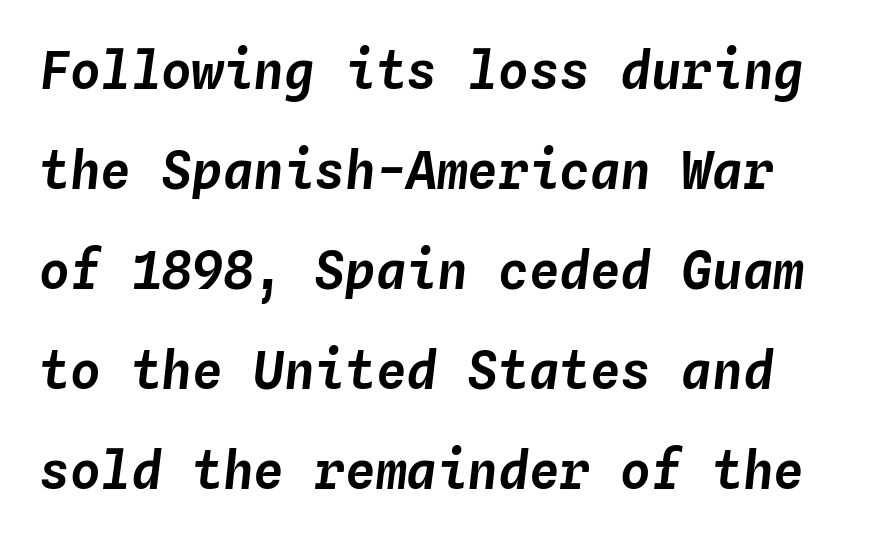
Q: Is the text italic (slanted)? A: Yes, it leans right by about 4 degrees.
Q: Is the text underlined? A: No.
Q: Is the spacing between letters normal or unusually wide? A: Normal.
Q: Is the spacing between lines tight, normal or loose? A: Loose.
Q: Width (condensed, normal, or wide)? A: Normal.
Q: Stroke contrast? A: Low.
Q: x-height? A: Medium.
Q: Monospaced? A: Yes.
